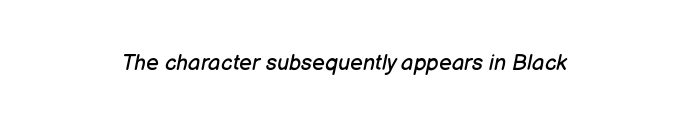
Q: Is the text bold? A: No.
Q: Is the text italic (slanted)? A: Yes, it leans right by about 12 degrees.
Q: Is the text underlined? A: No.
Q: Is the spacing between letters normal or unusually wide? A: Normal.
